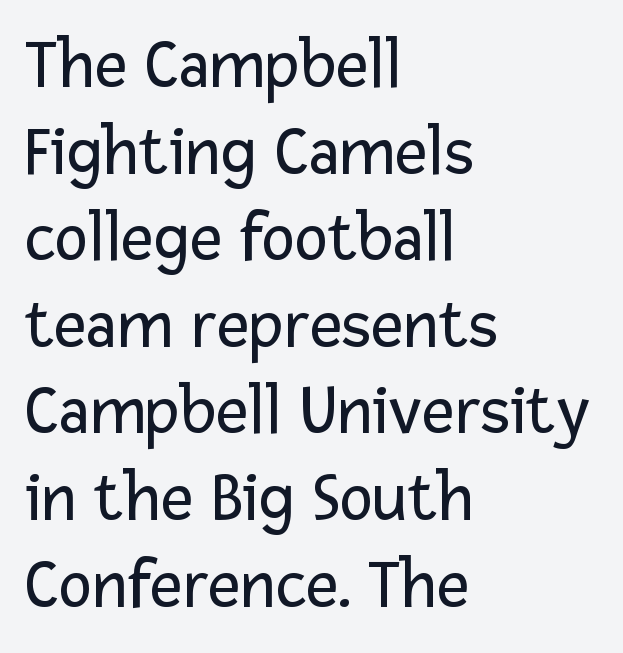
The image shows 71 px regular-weight sans-serif type, upright; set left-aligned, line spacing 1.22x, normal letter spacing, not underlined; low stroke contrast and a medium x-height.
